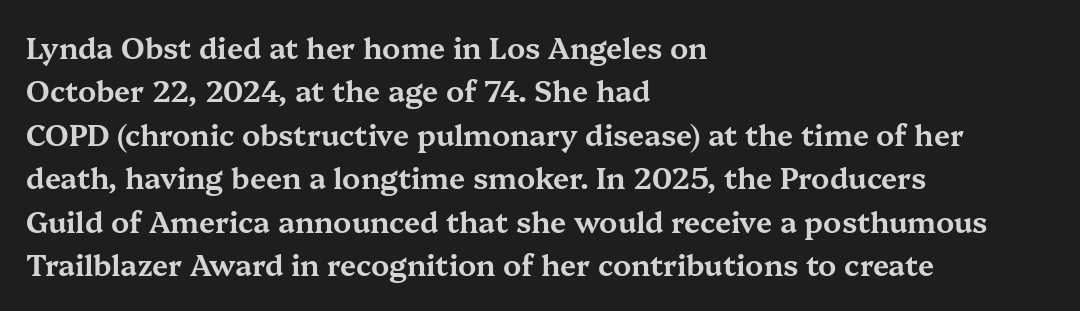
{"serif": "yes", "italic": "no", "width": "wide", "stroke_contrast": "medium", "x_height": "medium", "monospaced": "no", "underline": "no", "align": "left", "line_spacing": "normal", "line_spacing_ratio": 1.5, "letter_spacing": "normal", "letter_spacing_em": 0.0, "glyph_px": 29}
